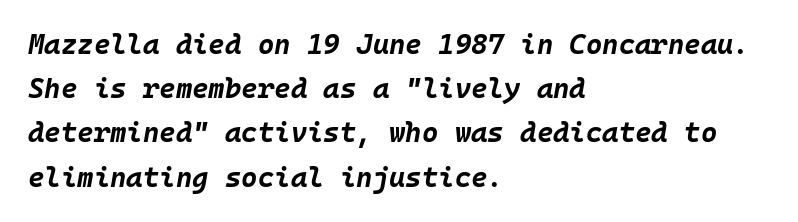
The image shows 28 px bold type, italic (leaning right), monospaced; set left-aligned, normal line spacing (1.58x), normal letter spacing, not underlined; low stroke contrast and a large x-height.
